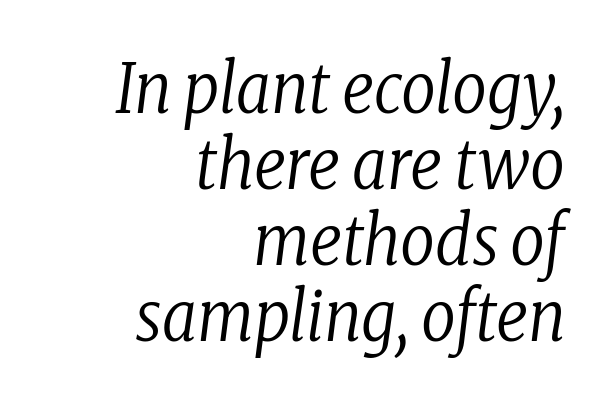
Is this a fixed-width face? No — the glyphs have proportional, varying widths. The strip under each line holds only bare page. A student would call this right alignment; a typographer would say flush right, rag left. Every character sits at an angle, as italics do. This sample trades vertical openness for compactness between lines.
